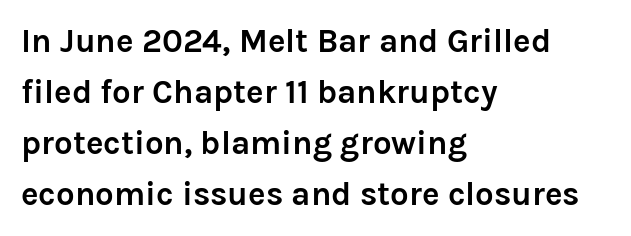
The face used here is rendered with its standard letterfit. The font family rendered here belongs to the sans-serif group. Baseline-to-baseline distance is the conventional proportion of letter height. The passage shown is typed in a proportional face where columns would drift. Plenty of ink on the page — the face is bold.
